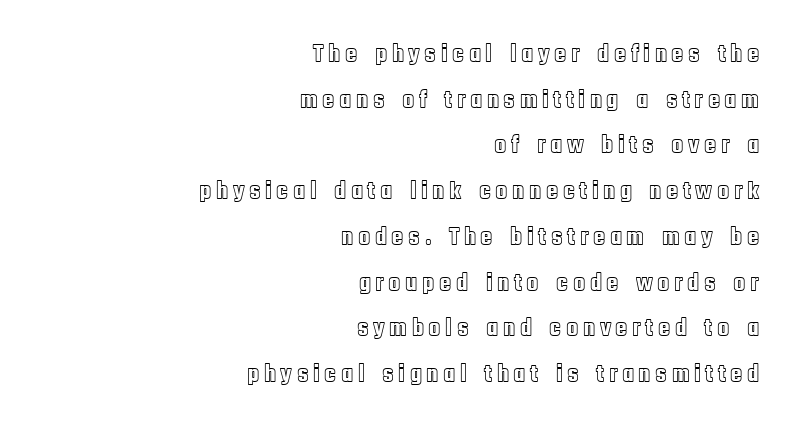
{"italic": "no", "underline": "no", "align": "right", "line_spacing_ratio": 1.83, "glyph_px": 25}
